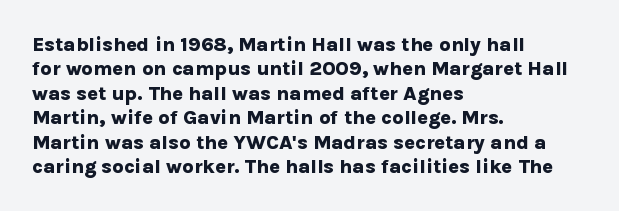
{"italic": "no", "bold": "yes", "underline": "no", "align": "left", "line_spacing_ratio": 1.22, "letter_spacing": "normal", "letter_spacing_em": 0.0, "glyph_px": 20}
